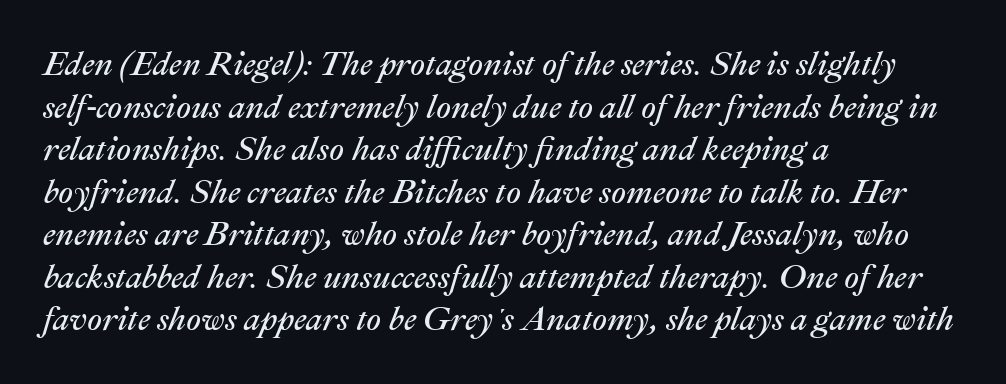
The image shows 33 px regular-weight type, italic (leaning right); set left-aligned, normal line spacing (1.29x), normal letter spacing, not underlined; medium stroke contrast and a medium x-height.
